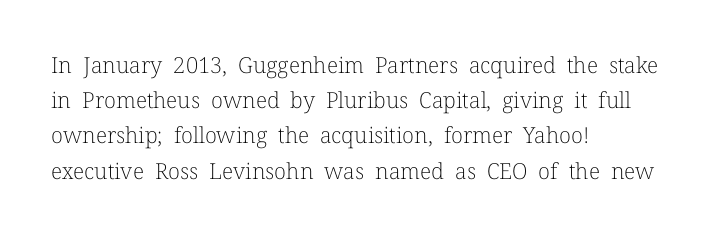
{"italic": "no", "bold": "no", "underline": "no", "align": "left", "line_spacing": "normal", "line_spacing_ratio": 1.6, "letter_spacing": "normal", "letter_spacing_em": 0.0, "glyph_px": 22}
